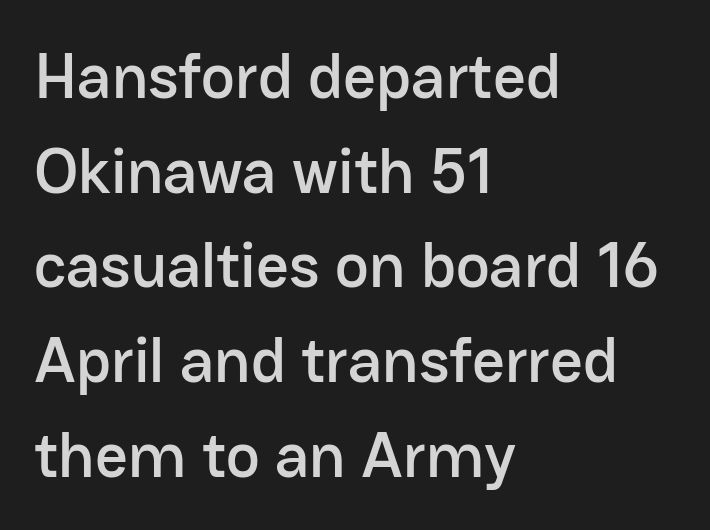
{"serif": "no", "italic": "no", "width": "normal", "stroke_contrast": "low", "x_height": "medium", "monospaced": "no", "underline": "no", "align": "left", "line_spacing": "normal", "line_spacing_ratio": 1.48, "letter_spacing": "normal", "letter_spacing_em": 0.0, "glyph_px": 64}
